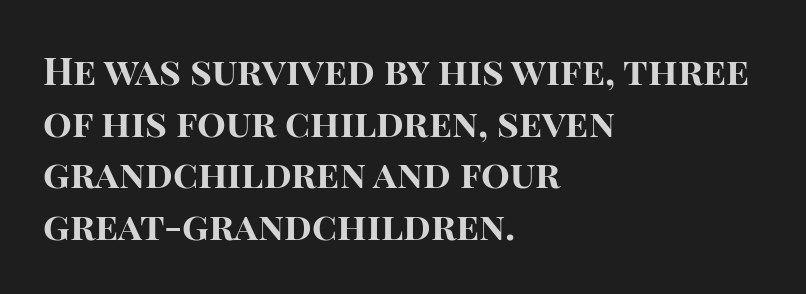
Nothing sits at the stroke ends, so this counts as sans-serif. Students, observe: this is what conventionally led text looks like. No word sits above an underline. The glyphs have the mass of a bold cut.
